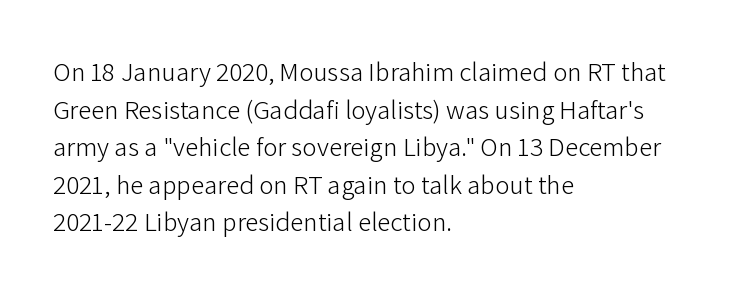
The image shows 27 px text type, upright; set left-aligned, normal line spacing (1.39x), normal letter spacing, not underlined.
